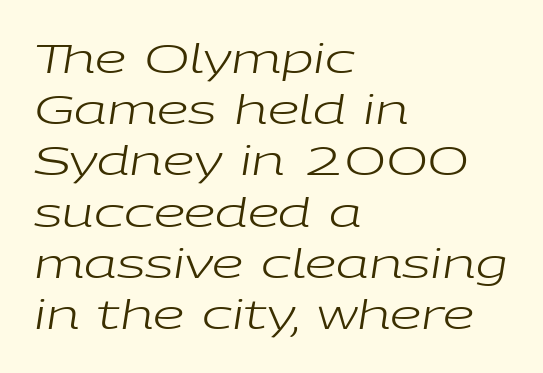
The passage is arranged the way most books set body copy — flush left. Nothing heavy about these letters — not bold at all. The space directly below the letters is spotless. The face used here is proportionally spaced, like ordinary book or web type. You could call the tracking neutral — neither tight nor loose. If you drew a line through each stem, it would be angled.
